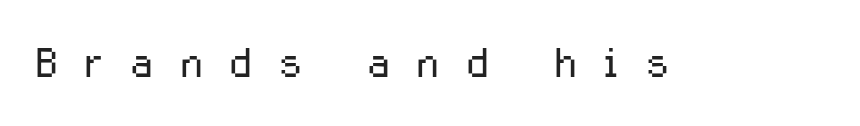
{"serif": "no", "italic": "no", "bold": "no", "weight": "light", "width": "normal", "stroke_contrast": "low", "x_height": "medium", "monospaced": "no", "underline": "no", "letter_spacing": "wide", "letter_spacing_em": 0.43, "glyph_px": 57}
